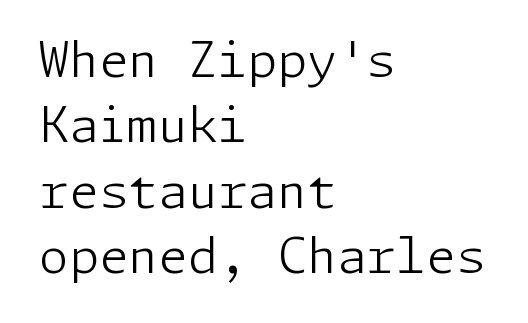
{"serif": "no", "italic": "no", "bold": "no", "weight": "light", "width": "normal", "stroke_contrast": "low", "x_height": "medium", "underline": "no", "align": "left", "line_spacing": "normal", "line_spacing_ratio": 1.36, "letter_spacing": "normal", "letter_spacing_em": 0.0, "glyph_px": 48}
